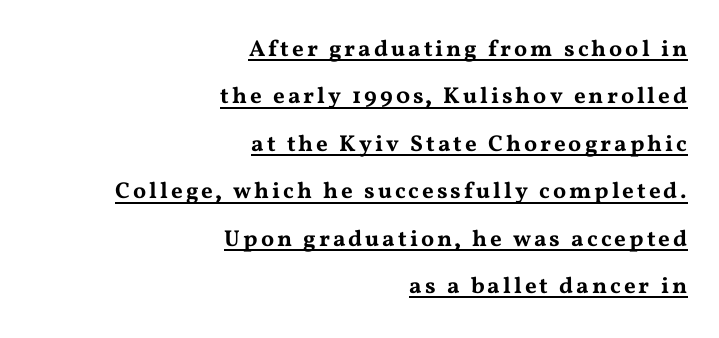
The designer dialed line spacing up above the default. Line ends are locked; line starts wander. The axis of the letterforms is exactly vertical. Every word sits above its own underline.
